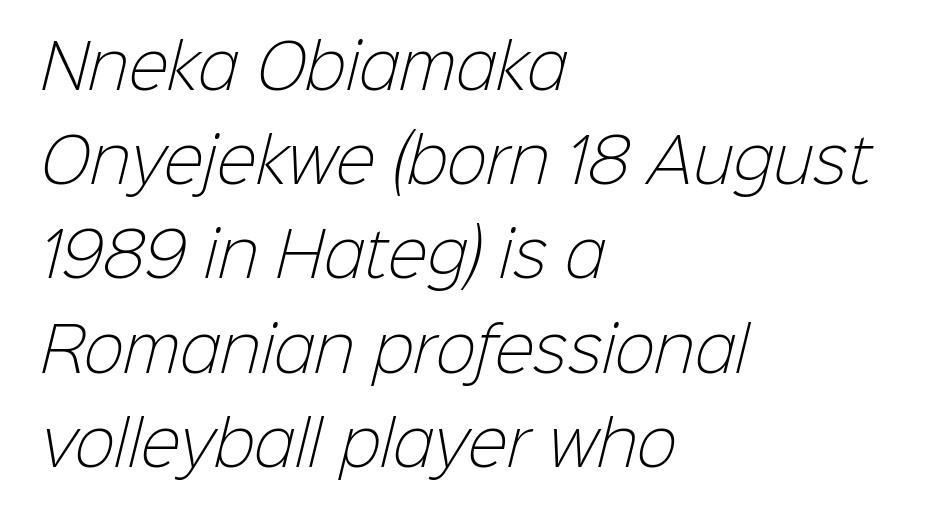
Q: Is the text bold? A: No.
Q: Is the typeface a serif or a sans-serif typeface? A: Sans-serif.
Q: Is the text underlined? A: No.
Q: How is the paragraph aligned? A: Left-aligned.
Q: Is the spacing between letters normal or unusually wide? A: Normal.
Q: Is the spacing between lines tight, normal or loose? A: Normal.
Q: Width (condensed, normal, or wide)? A: Normal.
Q: Stroke contrast? A: Low.
Q: x-height? A: Medium.
Q: Monospaced? A: No.
